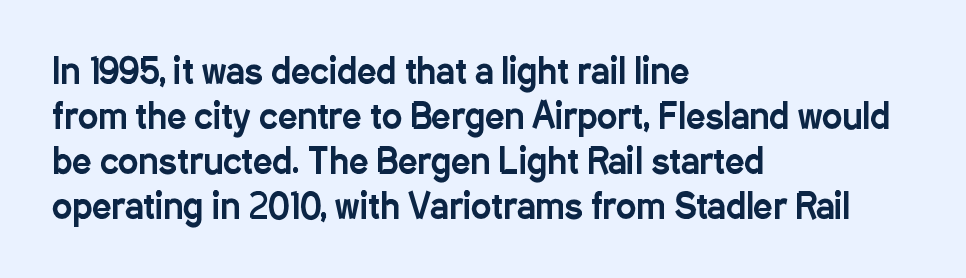
The image shows 34 px condensed sans-serif type, upright; set left-aligned, normal line spacing (1.32x), normal letter spacing, not underlined; low stroke contrast and a medium x-height.
